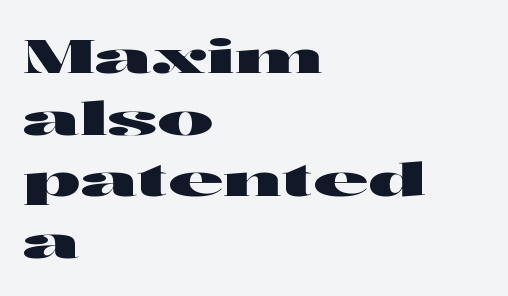
{"serif": "no", "italic": "no", "width": "wide", "stroke_contrast": "high", "x_height": "medium", "monospaced": "no", "underline": "no", "align": "left", "line_spacing": "normal", "line_spacing_ratio": 1.31, "letter_spacing": "normal", "letter_spacing_em": 0.0, "glyph_px": 47}
